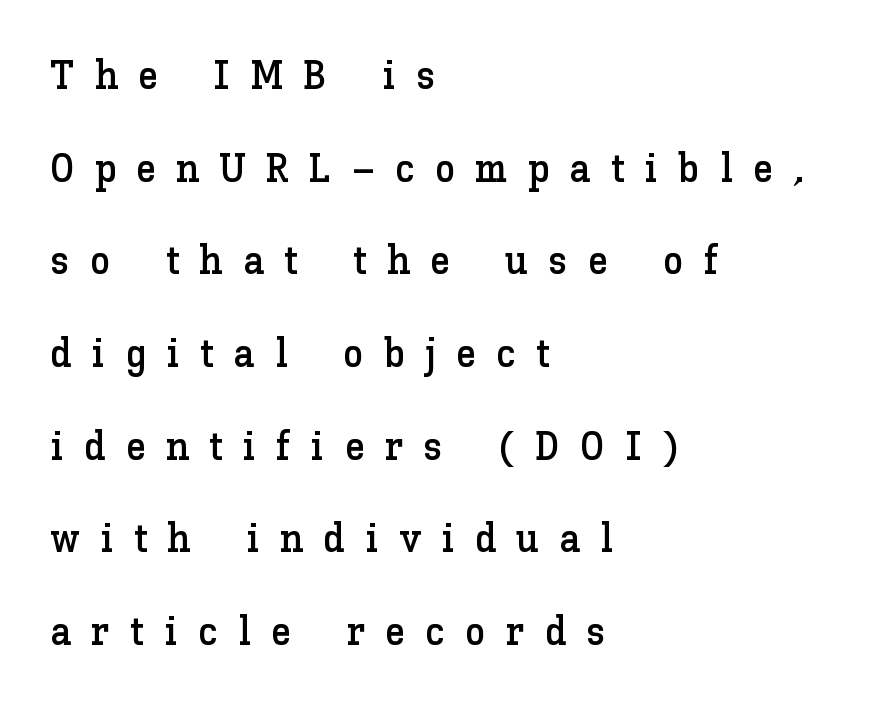
The image shows 41 px text type, upright; set left-aligned, loose line spacing (2.26x), unusually wide letter spacing (+0.49 em), not underlined; low stroke contrast and a medium x-height.
